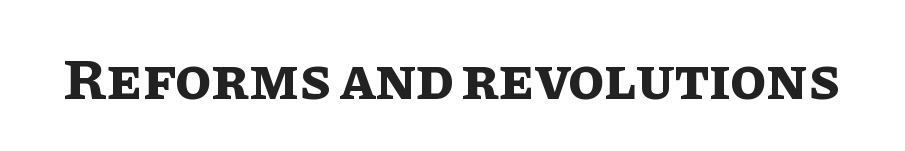
You can tell it's not italic because the verticals are truly vertical. Type without underlining. The passage shown has conventional tracking throughout. Do the characters align in a grid? No, the font is proportional. The font is running at its bold setting.
